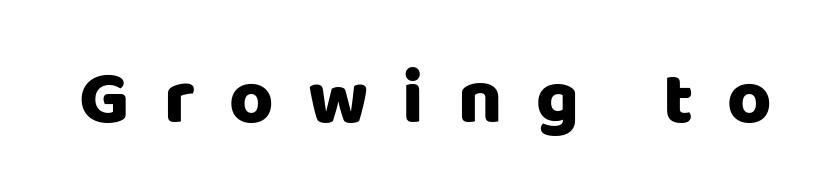
Q: Is the text italic (slanted)? A: No, it is upright.
Q: Is the typeface a serif or a sans-serif typeface? A: Sans-serif.
Q: Is the text underlined? A: No.
Q: Is the spacing between letters normal or unusually wide? A: Unusually wide.
Q: Width (condensed, normal, or wide)? A: Normal.
Q: Stroke contrast? A: Low.
Q: x-height? A: Large.
Q: Monospaced? A: No.
